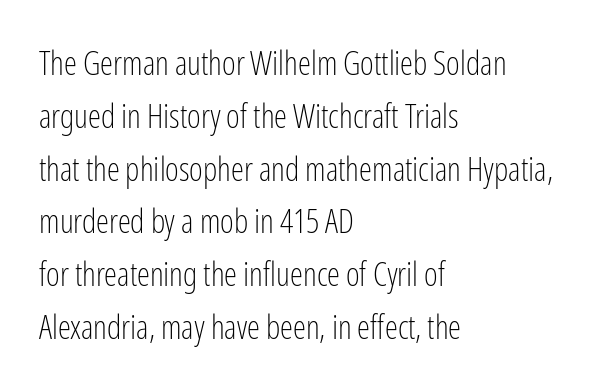
Q: Is the text bold? A: No.
Q: Is the text italic (slanted)? A: No, it is upright.
Q: Is the typeface a serif or a sans-serif typeface? A: Sans-serif.
Q: Is the text underlined? A: No.
Q: How is the paragraph aligned? A: Left-aligned.
Q: Is the spacing between letters normal or unusually wide? A: Normal.
Q: Is the spacing between lines tight, normal or loose? A: Normal.
Q: Width (condensed, normal, or wide)? A: Condensed.
Q: Stroke contrast? A: Low.
Q: x-height? A: Medium.
Q: Monospaced? A: No.
